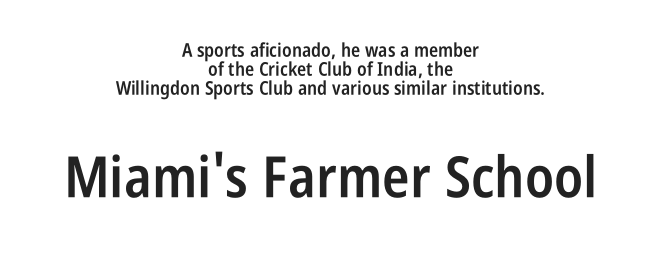
The image shows 57 px semibold, condensed sans-serif type, upright; set centered, tight line spacing (1.01x), normal letter spacing, not underlined; the second (bottom) block is 3.0x larger; low stroke contrast and a large x-height.
